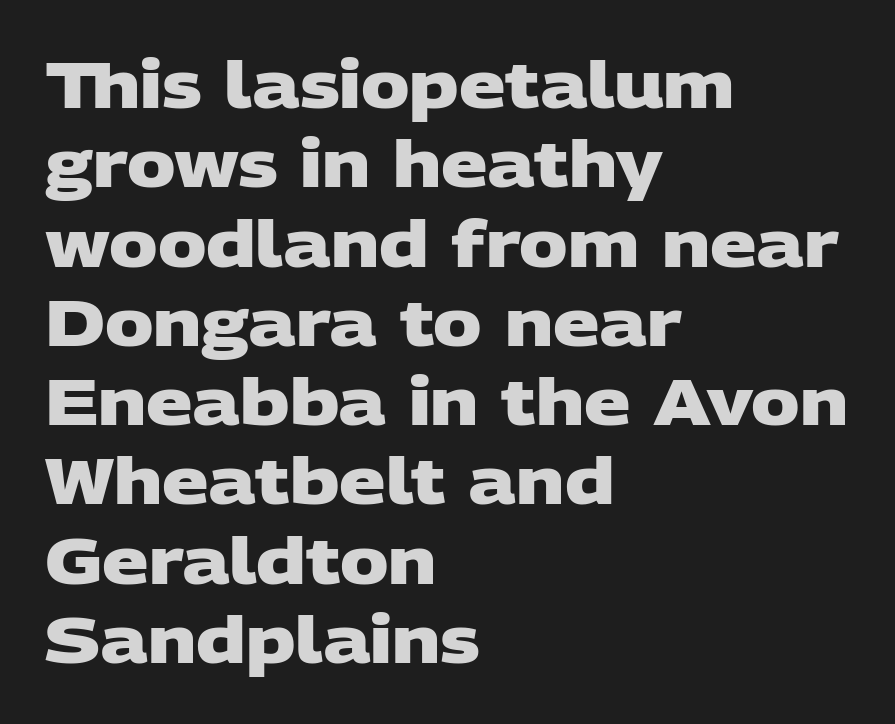
{"serif": "no", "bold": "yes", "weight": "heavy", "width": "wide", "stroke_contrast": "low", "x_height": "large", "monospaced": "no", "underline": "no", "align": "left", "line_spacing_ratio": 1.22, "letter_spacing": "normal", "letter_spacing_em": 0.0, "glyph_px": 65}
